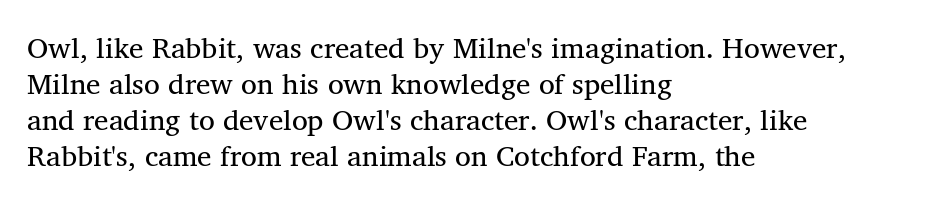
The image shows 29 px regular-weight serif type, upright; set left-aligned, line spacing 1.24x, normal letter spacing, not underlined; medium stroke contrast and a medium x-height.
